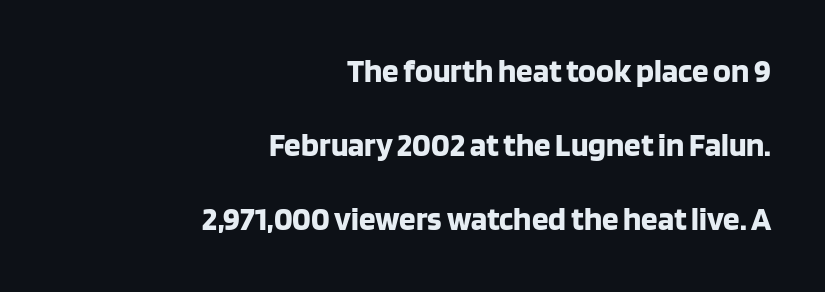
{"serif": "no", "italic": "no", "bold": "yes", "weight": "bold", "width": "normal", "stroke_contrast": "low", "x_height": "large", "monospaced": "no", "underline": "no", "align": "right", "line_spacing": "loose", "line_spacing_ratio": 2.24, "letter_spacing": "normal", "letter_spacing_em": 0.0, "glyph_px": 33}
